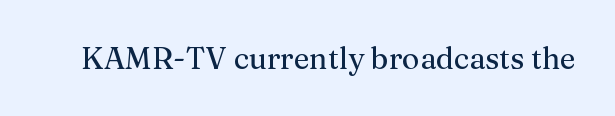
Q: Is the text italic (slanted)? A: No, it is upright.
Q: Is the typeface a serif or a sans-serif typeface? A: Serif.
Q: Is the text underlined? A: No.
Q: Is the spacing between letters normal or unusually wide? A: Normal.
Q: Width (condensed, normal, or wide)? A: Normal.
Q: Stroke contrast? A: Medium.
Q: x-height? A: Medium.
Q: Monospaced? A: No.
